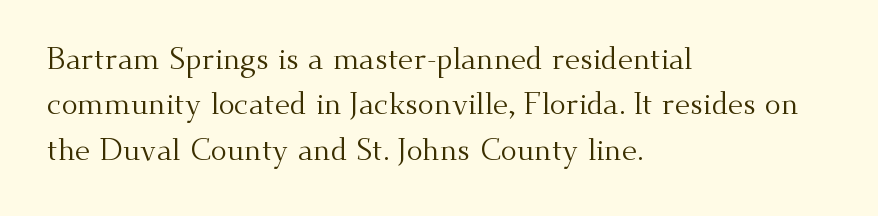
The image shows 30 px regular-weight serif type, upright; set left-aligned, normal line spacing (1.51x), normal letter spacing, not underlined; medium stroke contrast and a small x-height.
